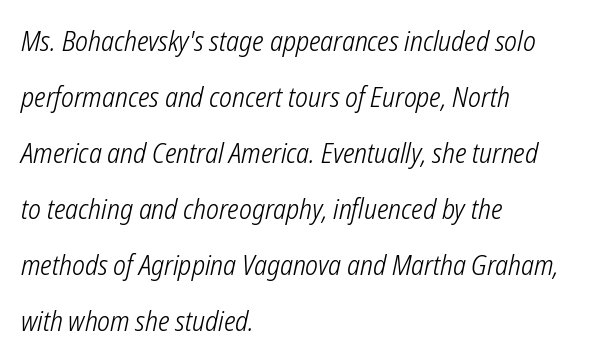
Horizontal alignment here is leftward, the default for most running prose. A typesetter would call this zero additional tracking. The characters are drawn with everyday or finer stroke widths. Glance below the letters and you will spot only blank space. Designer's note — italics engaged.
